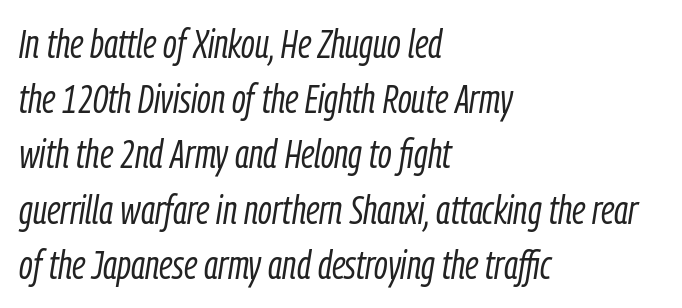
Q: Is the text bold? A: No.
Q: Is the text italic (slanted)? A: Yes, it leans right by about 9 degrees.
Q: Is the text underlined? A: No.
Q: How is the paragraph aligned? A: Left-aligned.
Q: Is the spacing between letters normal or unusually wide? A: Normal.
Q: Is the spacing between lines tight, normal or loose? A: Normal.
Q: Width (condensed, normal, or wide)? A: Condensed.
Q: Stroke contrast? A: Low.
Q: x-height? A: Medium.
Q: Monospaced? A: No.
